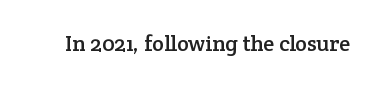
Tall strokes in this sample are plumb rather than angled. Short note: letters normally spaced. Lines of text with bare space underneath.
